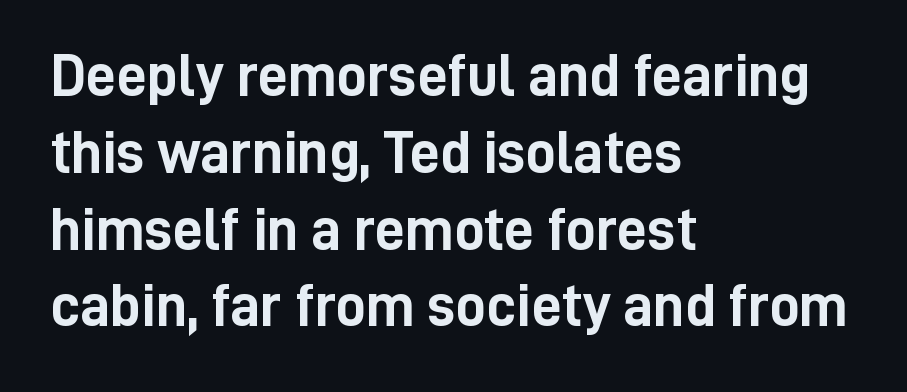
Character widths vary here, with narrow letters taking less room than wide ones. The strip under each line holds only bare page. The letters carry no serifs — their stems end cleanly without finishing strokes. A student would call this left alignment; a typographer would say flush left, rag right. Upright lettering throughout. Caption: standard tracking, unaltered.
